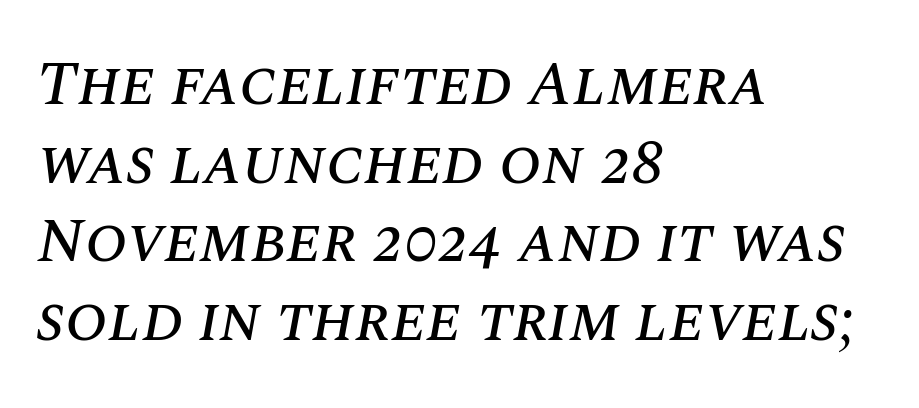
{"italic": "yes", "lean": "right", "slant_degrees": 10, "width": "normal", "stroke_contrast": "medium", "x_height": "large", "monospaced": "no", "underline": "no", "align": "left", "line_spacing": "normal", "line_spacing_ratio": 1.25, "letter_spacing": "normal", "letter_spacing_em": 0.0, "glyph_px": 63}
